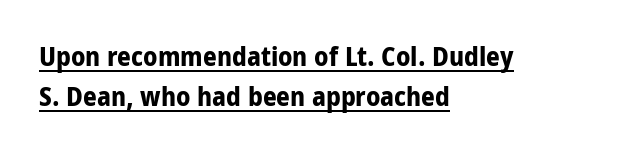
The image shows 27 px bold type, upright; set left-aligned, normal line spacing (1.48x), normal letter spacing, underlined.
